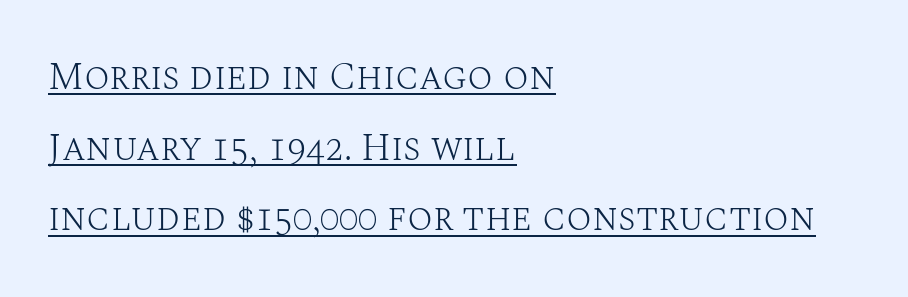
{"serif": "yes", "italic": "no", "bold": "no", "weight": "light", "width": "normal", "stroke_contrast": "medium", "x_height": "large", "monospaced": "no", "underline": "yes", "align": "left", "line_spacing_ratio": 1.86, "letter_spacing": "normal", "letter_spacing_em": 0.0, "glyph_px": 38}
